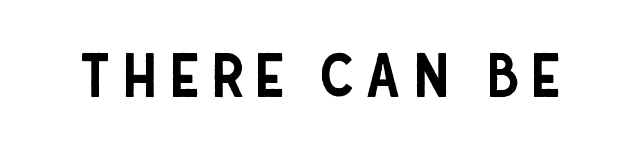
Q: Is the text italic (slanted)? A: No, it is upright.
Q: Is the typeface a serif or a sans-serif typeface? A: Sans-serif.
Q: Is the text underlined? A: No.
Q: Width (condensed, normal, or wide)? A: Condensed.
Q: Stroke contrast? A: Low.
Q: x-height? A: Large.
Q: Monospaced? A: No.
